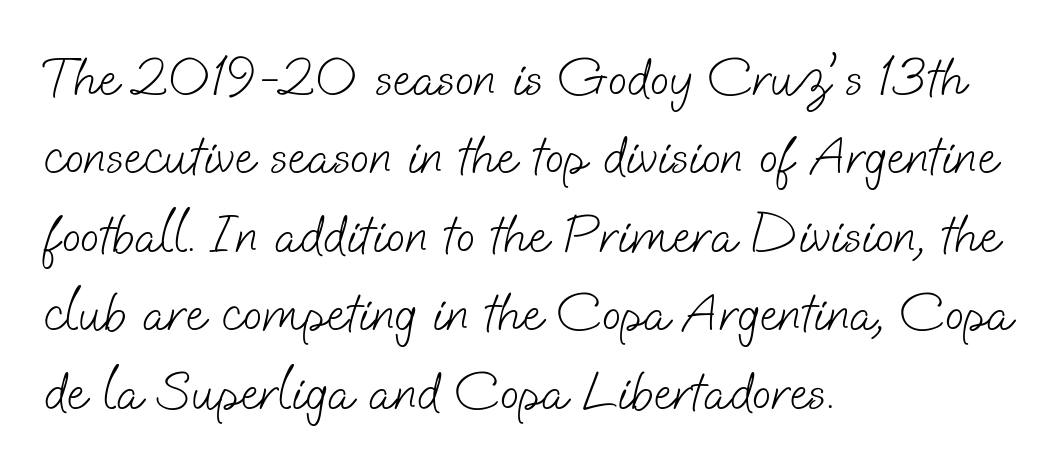
The image shows 56 px light sans-serif type; set left-aligned, normal line spacing (1.4x), normal letter spacing, not underlined; low stroke contrast and a small x-height.
